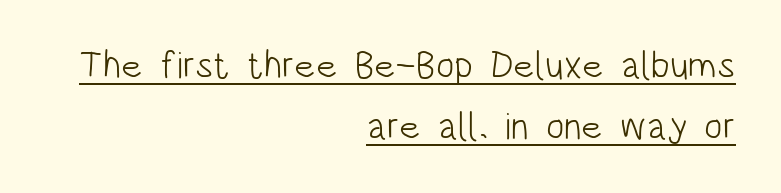
{"serif": "no", "italic": "no", "bold": "no", "weight": "light", "width": "condensed", "stroke_contrast": "low", "x_height": "large", "monospaced": "no", "underline": "yes", "align": "right", "line_spacing": "normal", "line_spacing_ratio": 1.61, "letter_spacing": "normal", "letter_spacing_em": 0.0, "glyph_px": 38}
